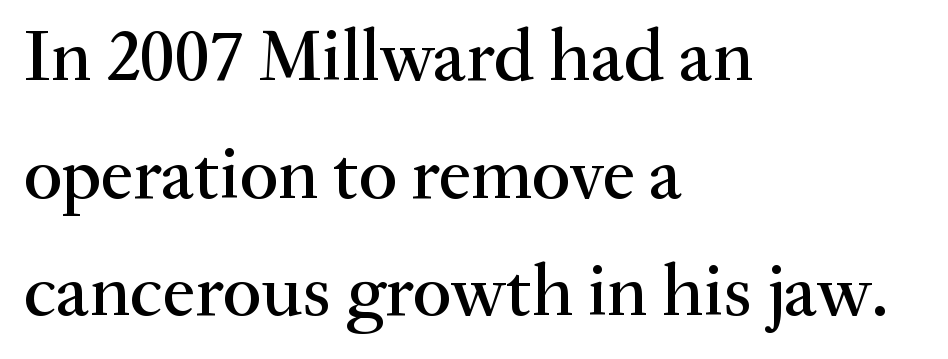
Q: Is the text italic (slanted)? A: No, it is upright.
Q: Is the typeface a serif or a sans-serif typeface? A: Serif.
Q: Is the text underlined? A: No.
Q: How is the paragraph aligned? A: Left-aligned.
Q: Is the spacing between letters normal or unusually wide? A: Normal.
Q: Is the spacing between lines tight, normal or loose? A: Normal.
Q: Width (condensed, normal, or wide)? A: Normal.
Q: Stroke contrast? A: Medium.
Q: x-height? A: Small.
Q: Monospaced? A: No.
